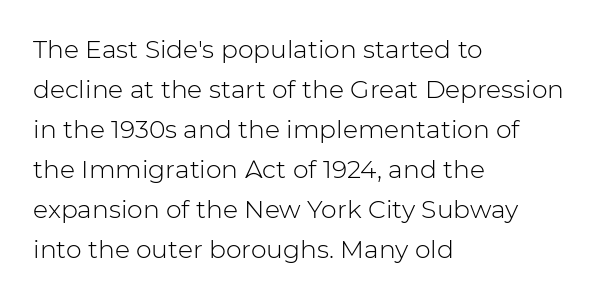
Q: Is the text bold? A: No.
Q: Is the text italic (slanted)? A: No, it is upright.
Q: Is the text underlined? A: No.
Q: How is the paragraph aligned? A: Left-aligned.
Q: Is the spacing between letters normal or unusually wide? A: Normal.
Q: Is the spacing between lines tight, normal or loose? A: Normal.
